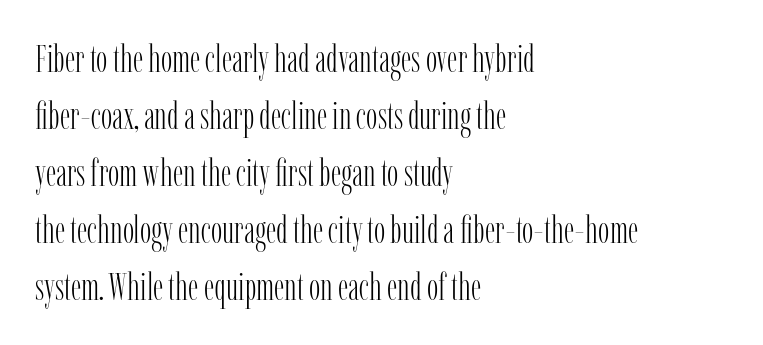
The image shows 38 px light, condensed serif type, upright; set left-aligned, normal line spacing (1.5x), normal letter spacing, not underlined; low stroke contrast and a medium x-height.
